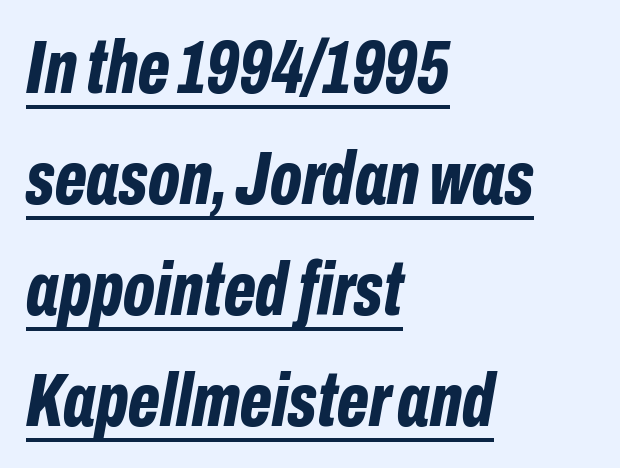
The image shows 76 px bold, condensed type, italic (leaning right); set left-aligned, normal line spacing (1.46x), normal letter spacing, underlined; low stroke contrast and a medium x-height.
